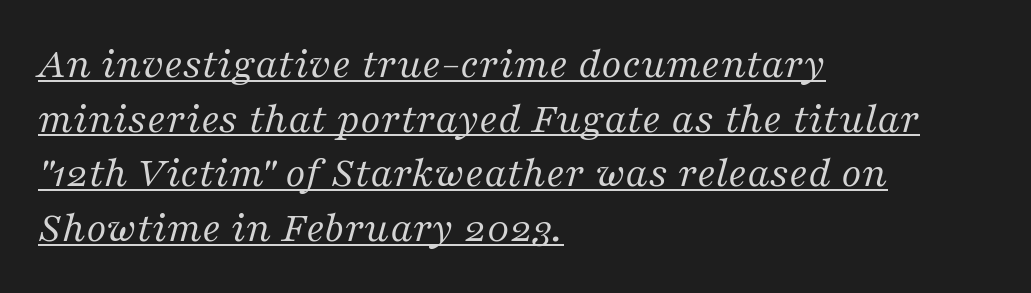
Q: Is the text bold? A: No.
Q: Is the text italic (slanted)? A: Yes, it leans right by about 16 degrees.
Q: Is the typeface a serif or a sans-serif typeface? A: Serif.
Q: Is the text underlined? A: Yes.
Q: How is the paragraph aligned? A: Left-aligned.
Q: Is the spacing between letters normal or unusually wide? A: Normal.
Q: Width (condensed, normal, or wide)? A: Normal.
Q: Stroke contrast? A: Medium.
Q: x-height? A: Medium.
Q: Monospaced? A: No.
